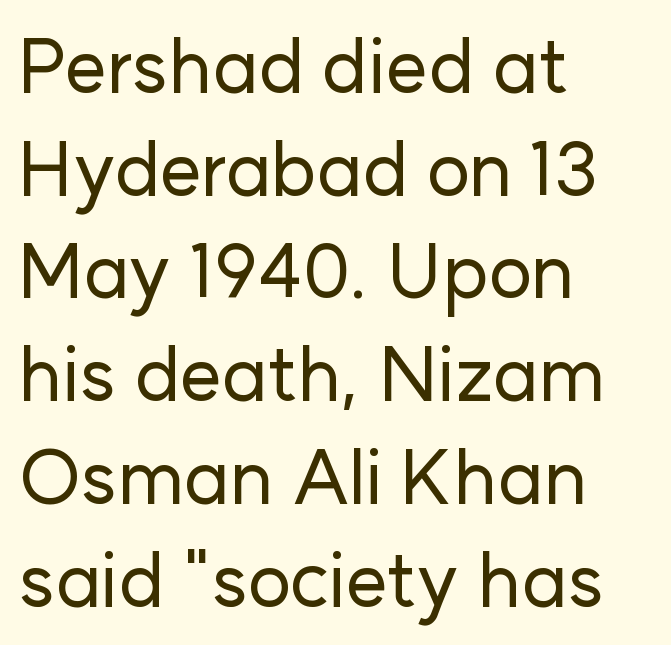
The face used here is proportionally spaced, like ordinary book or web type. Observe the ordinary spacing: letters are neighbours, not strangers. Anything drawn beneath the words? Only blank space. The text block is weighted toward the left margin, trailing off unevenly rightward.
